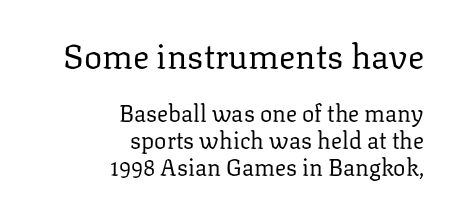
Students, note that the glyphs here touch the page at normal intervals. Reading top to bottom, the characters get smaller at the block break. Italic: no, the glyphs are upright roman. Think of a printed novel: that variable character pitch is what you see here.
